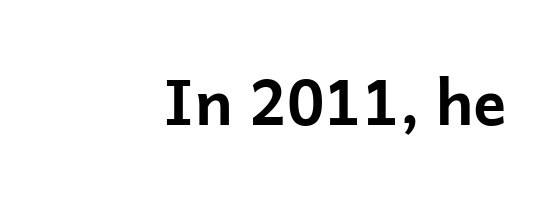
{"serif": "no", "italic": "no", "bold": "yes", "weight": "bold", "width": "normal", "stroke_contrast": "low", "x_height": "medium", "monospaced": "no", "underline": "no", "letter_spacing": "normal", "letter_spacing_em": 0.0, "glyph_px": 62}
